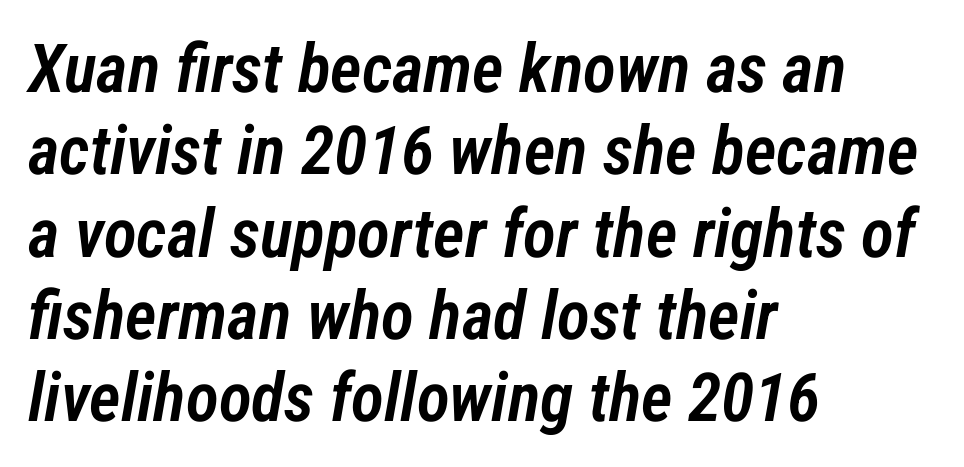
The image shows 68 px semibold, condensed type, italic (leaning right); set left-aligned, line spacing 1.21x, normal letter spacing, not underlined; low stroke contrast and a medium x-height.
